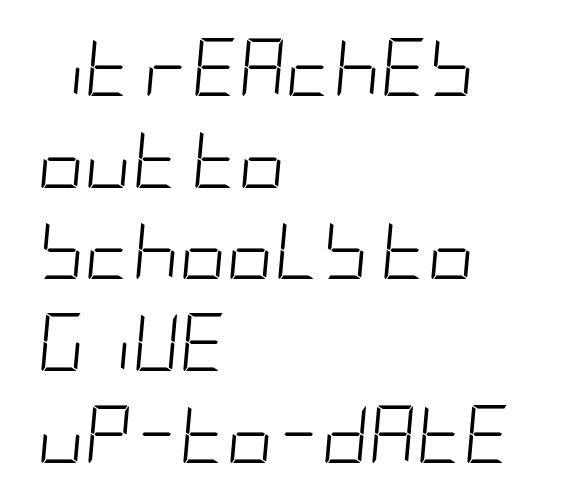
The image shows 58 px light, condensed type, italic (leaning right); set left-aligned, normal line spacing (1.58x), normal letter spacing, not underlined; low stroke contrast and a large x-height.
